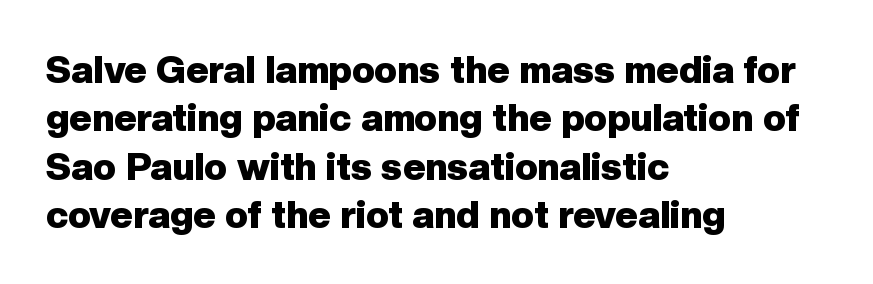
{"serif": "no", "italic": "no", "bold": "yes", "weight": "heavy", "width": "normal", "stroke_contrast": "low", "x_height": "medium", "monospaced": "no", "underline": "no", "align": "left", "line_spacing": "normal", "line_spacing_ratio": 1.27, "letter_spacing": "normal", "letter_spacing_em": 0.0, "glyph_px": 38}
